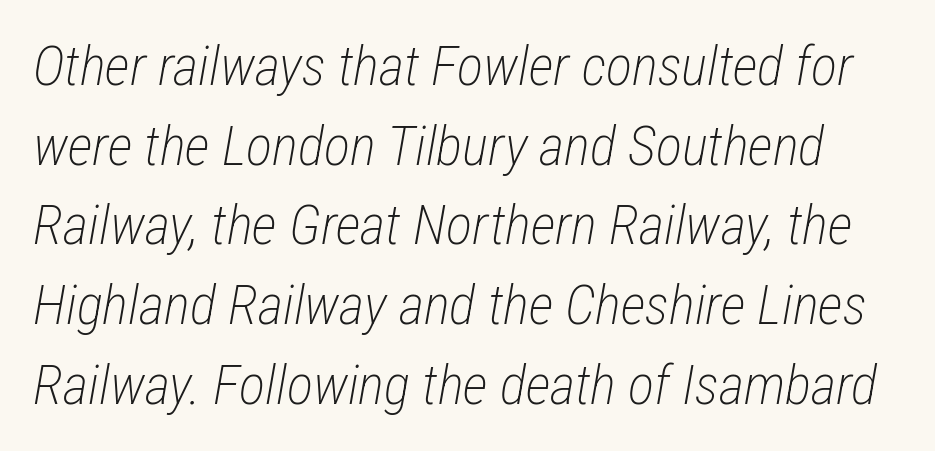
Q: Is the text bold? A: No.
Q: Is the text italic (slanted)? A: Yes, it leans right by about 12 degrees.
Q: Is the text underlined? A: No.
Q: Is the spacing between letters normal or unusually wide? A: Normal.
Q: Is the spacing between lines tight, normal or loose? A: Normal.
Q: Width (condensed, normal, or wide)? A: Condensed.
Q: Stroke contrast? A: Low.
Q: x-height? A: Medium.
Q: Monospaced? A: No.
